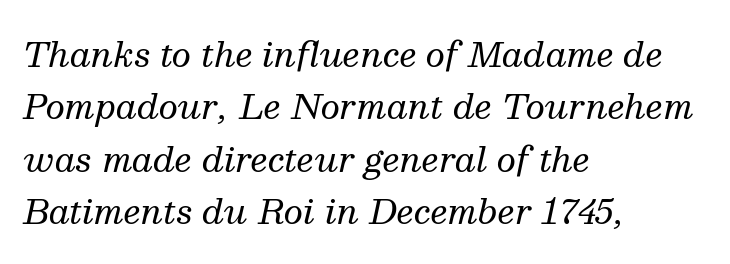
The image shows 34 px regular-weight serif type, italic (leaning right); set left-aligned, normal line spacing (1.54x), normal letter spacing, not underlined; medium stroke contrast and a medium x-height.
